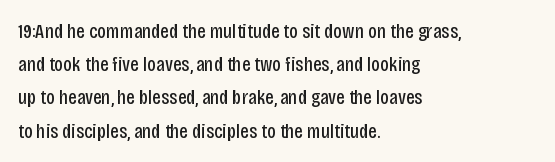
The image shows 21 px text type, upright; set left-aligned, normal line spacing (1.58x), normal letter spacing, not underlined.
